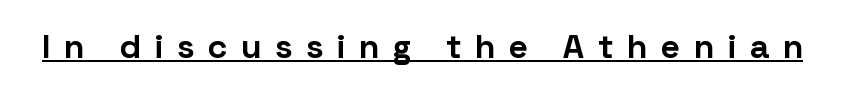
The type is letterspaced generously, with wide tracking. Like a heading marked for emphasis, these lines bear an underscore. Is the type bold? Yes — the strokes are clearly thick and heavy. The rendering uses natural spacing where letterforms have individual widths. Classification — sans serif.
